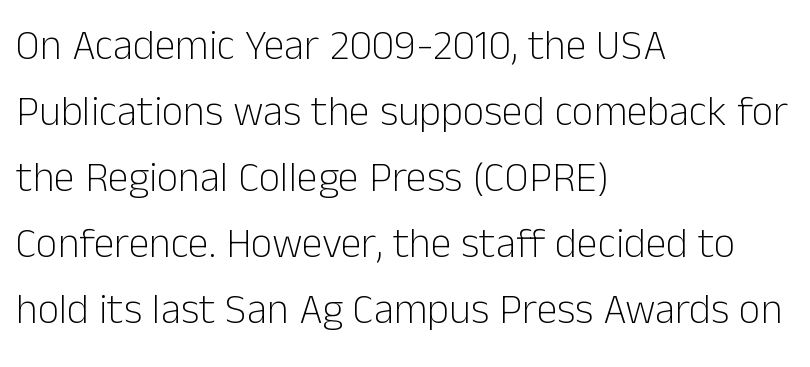
Q: Is the text bold? A: No.
Q: Is the text italic (slanted)? A: No, it is upright.
Q: Is the typeface a serif or a sans-serif typeface? A: Sans-serif.
Q: Is the text underlined? A: No.
Q: How is the paragraph aligned? A: Left-aligned.
Q: Is the spacing between letters normal or unusually wide? A: Normal.
Q: Is the spacing between lines tight, normal or loose? A: Normal.
Q: Width (condensed, normal, or wide)? A: Normal.
Q: Stroke contrast? A: Low.
Q: x-height? A: Medium.
Q: Monospaced? A: No.
